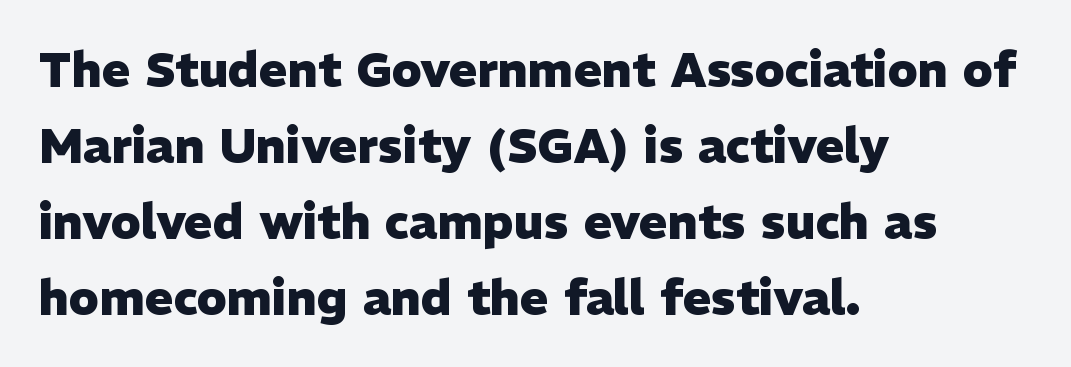
Is the type bold? Yes — the strokes are clearly thick and heavy. Do the characters align in a grid? No, the font is proportional. How would I describe the line gaps? Plain and ordinary. Honestly, the letter spacing is just normal — you wouldn't notice it.
